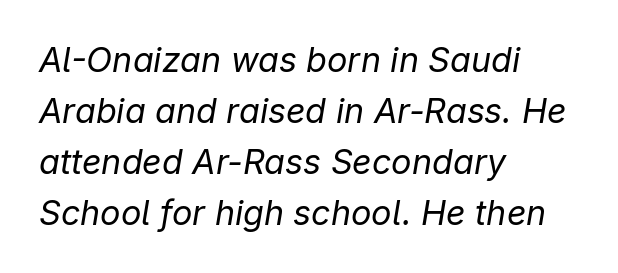
{"italic": "yes", "lean": "right", "slant_degrees": 9, "bold": "no", "weight": "regular", "width": "normal", "stroke_contrast": "low", "x_height": "medium", "monospaced": "no", "underline": "no", "align": "left", "line_spacing": "normal", "line_spacing_ratio": 1.5, "letter_spacing": "normal", "letter_spacing_em": 0.0, "glyph_px": 34}
